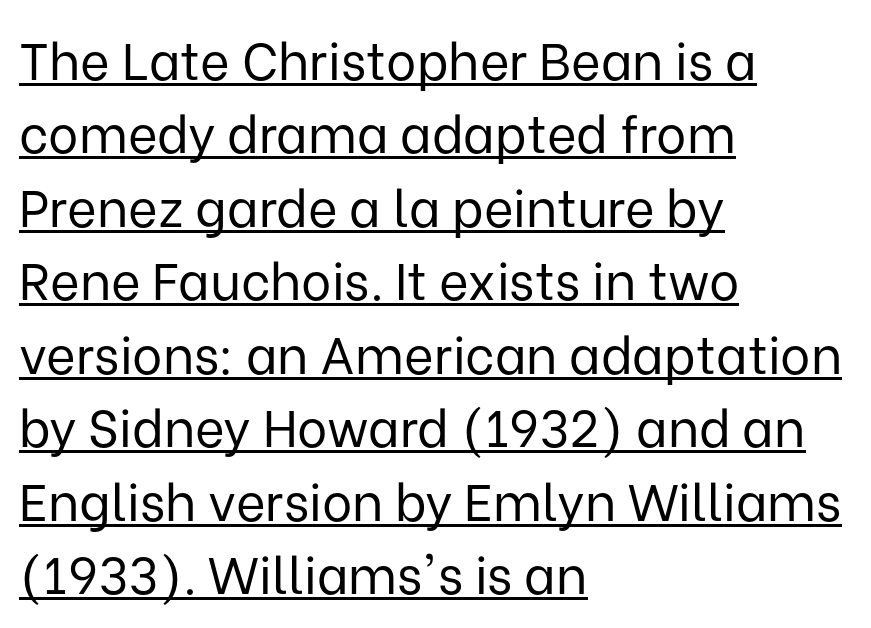
{"serif": "no", "italic": "no", "bold": "no", "weight": "regular", "width": "normal", "stroke_contrast": "low", "x_height": "medium", "monospaced": "no", "underline": "yes", "align": "left", "line_spacing": "normal", "line_spacing_ratio": 1.44, "letter_spacing": "normal", "letter_spacing_em": 0.0, "glyph_px": 51}
